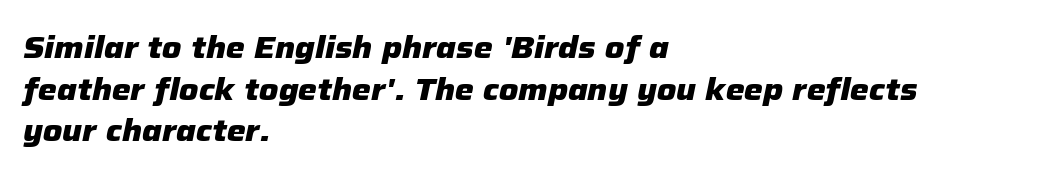
Q: Is the text bold? A: Yes.
Q: Is the text italic (slanted)? A: Yes, it leans right by about 12 degrees.
Q: Is the text underlined? A: No.
Q: How is the paragraph aligned? A: Left-aligned.
Q: Is the spacing between letters normal or unusually wide? A: Normal.
Q: Is the spacing between lines tight, normal or loose? A: Normal.
Q: Width (condensed, normal, or wide)? A: Normal.
Q: Stroke contrast? A: Low.
Q: x-height? A: Medium.
Q: Monospaced? A: No.
